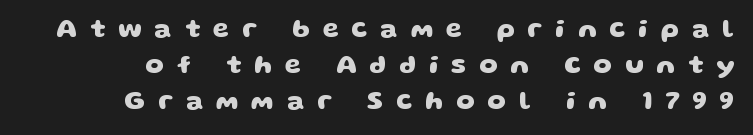
Q: Is the text bold? A: Yes.
Q: Is the text underlined? A: No.
Q: Is the spacing between letters normal or unusually wide? A: Unusually wide.
Q: Is the spacing between lines tight, normal or loose? A: Normal.
